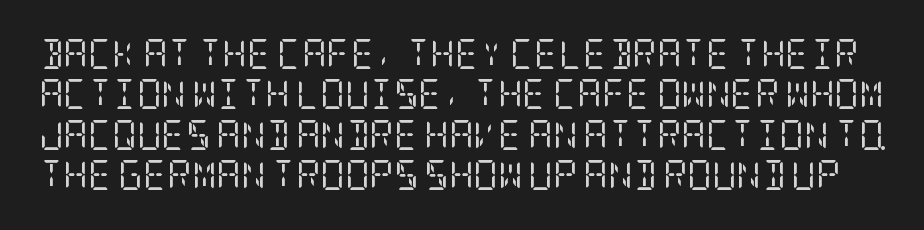
{"serif": "yes", "italic": "no", "bold": "no", "weight": "regular", "width": "condensed", "stroke_contrast": "low", "x_height": "large", "underline": "no", "line_spacing": "normal", "line_spacing_ratio": 1.35, "letter_spacing": "normal", "letter_spacing_em": 0.0, "glyph_px": 30}
